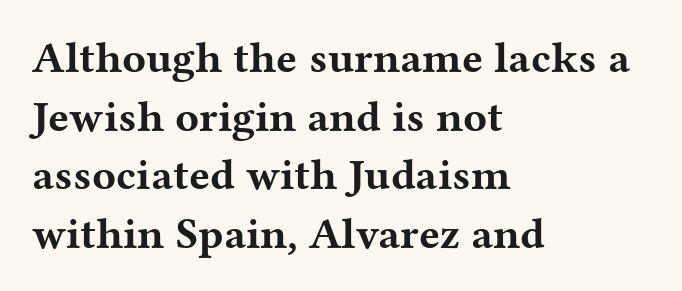
The image shows 44 px bold, wide serif type, upright; set left-aligned, normal line spacing (1.33x), normal letter spacing, not underlined; medium stroke contrast and a medium x-height.
